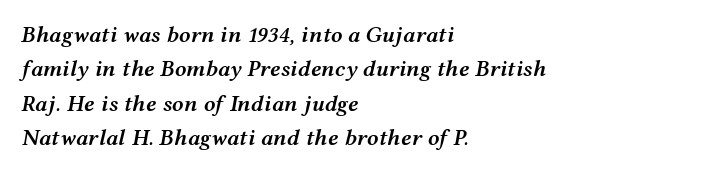
Honestly, the row spacing looks completely unremarkable. Italic? Definitely — the glyphs are oblique. The glyphs are unaccompanied by any horizontal stroke below them. Is the block centered? No — it sits flush against the left margin.
